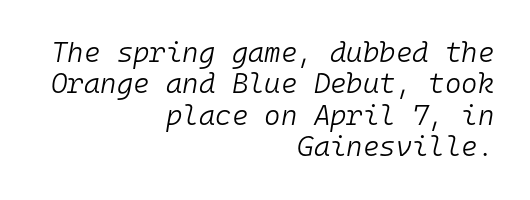
The image shows 28 px light type, italic (leaning right), monospaced; set right-aligned, tight line spacing (1.12x), normal letter spacing, not underlined; low stroke contrast and a medium x-height.
